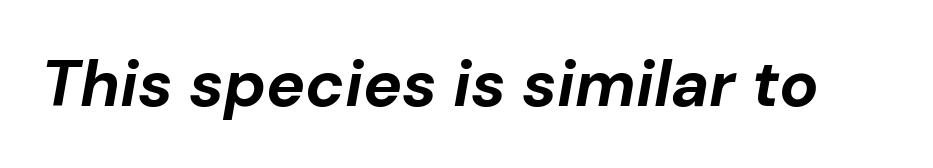
Q: Is the text bold? A: Yes.
Q: Is the text italic (slanted)? A: Yes, it leans right by about 10 degrees.
Q: Is the text underlined? A: No.
Q: Is the spacing between letters normal or unusually wide? A: Normal.
Q: Width (condensed, normal, or wide)? A: Normal.
Q: Stroke contrast? A: Low.
Q: x-height? A: Medium.
Q: Monospaced? A: No.
